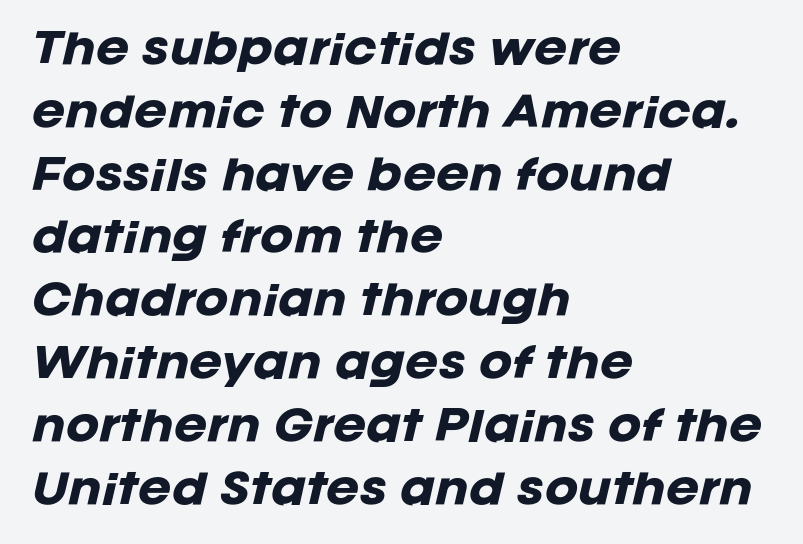
Each new line begins a customary step beneath the previous one. Do the characters align in a grid? No, the font is proportional. Each row of text sits above clean, open space. Summary of weight: heavy, a full bold. An italicized treatment has been applied to the whole sample.
